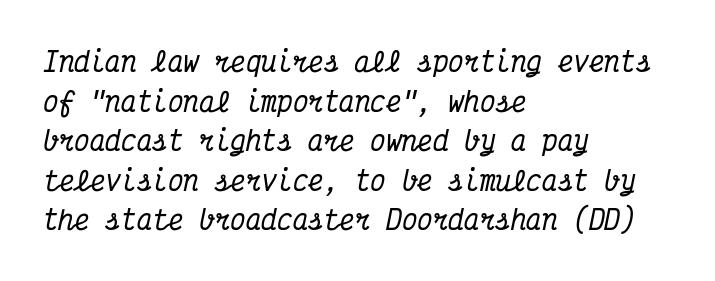
The image shows 26 px text type, italic (leaning right); set left-aligned, normal line spacing (1.52x), normal letter spacing, not underlined.
